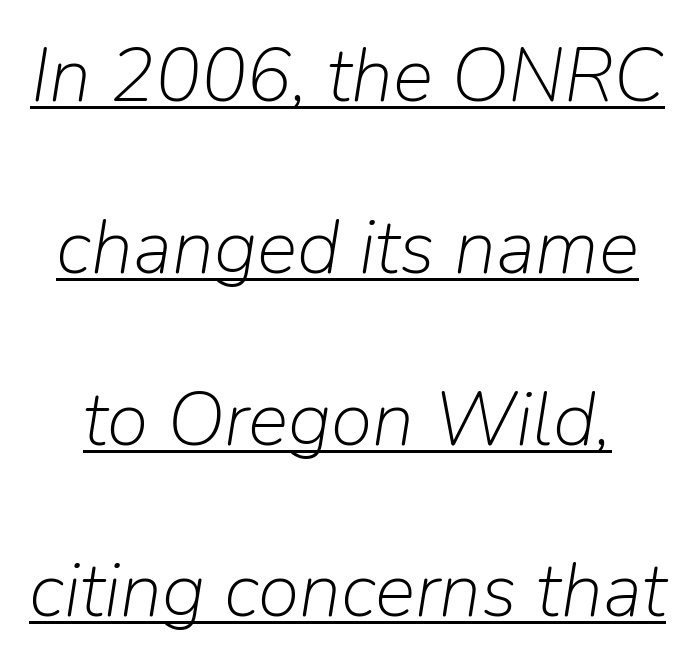
A typesetter would call this leading open, well beyond the default. This rendering leaves character spacing at its baseline value. Looks like someone drew a line under every word here. Slant detected: the letters are inclined. This sample has the flowing, uneven cadence of proportional lettering.
